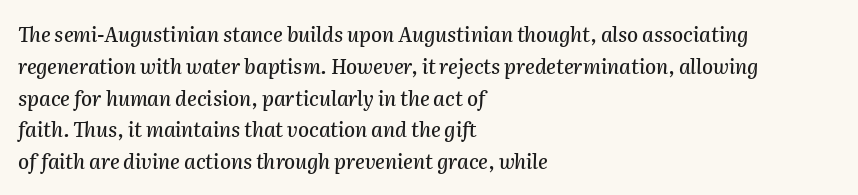
The image shows 20 px text type, italic (leaning right); set left-aligned, normal line spacing (1.59x), normal letter spacing, not underlined.
